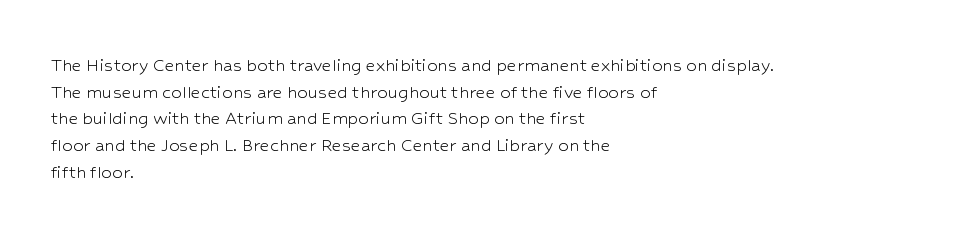
Summary of weight: not heavy and not bold. The vertical gap from one line to the next is medium. The type is set solid horizontally, with unmodified tracking. No italicization has been applied; the sample stays upright. The paragraph shown leans on its left margin. The gap between lines stays unmarked.
